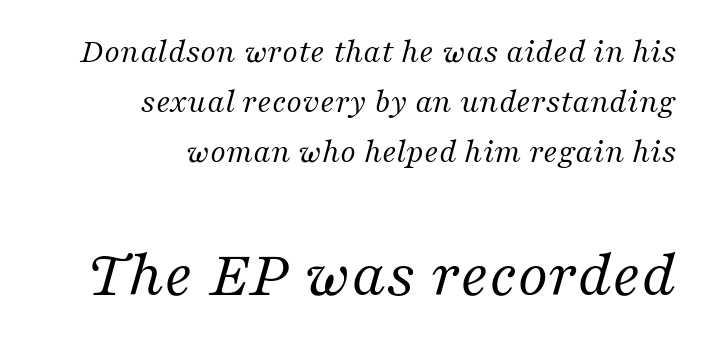
Q: Is the text bold? A: No.
Q: Is the text italic (slanted)? A: Yes, it leans right by about 16 degrees.
Q: Is the typeface a serif or a sans-serif typeface? A: Serif.
Q: Is the text underlined? A: No.
Q: How is the paragraph aligned? A: Right-aligned.
Q: Is the spacing between letters normal or unusually wide? A: Normal.
Q: Is the spacing between lines tight, normal or loose? A: Normal.
Q: Which block of text is set in a larger size, the first (top) or the second (bottom)? A: The second (bottom) one.
Q: Width (condensed, normal, or wide)? A: Normal.
Q: Stroke contrast? A: Medium.
Q: x-height? A: Medium.
Q: Monospaced? A: No.
